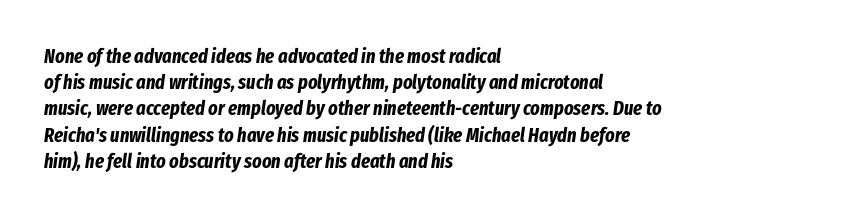
The rendering uses a moderate line-height, typical for paragraphs. The face used here is rendered with its standard letterfit. Beneath every word, the page is bare. The passage shown is emphatically bold. An italicized treatment has been applied to the whole sample. Teacher's note: observe the even left margin — that is flush-left alignment.
